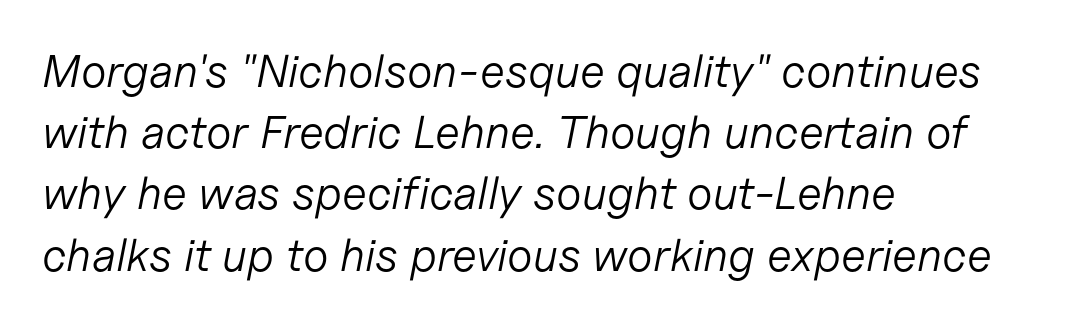
{"italic": "yes", "lean": "right", "slant_degrees": 11, "bold": "no", "weight": "light", "width": "normal", "stroke_contrast": "low", "x_height": "medium", "monospaced": "no", "underline": "no", "align": "left", "line_spacing": "normal", "line_spacing_ratio": 1.33, "letter_spacing": "normal", "letter_spacing_em": 0.0, "glyph_px": 46}
